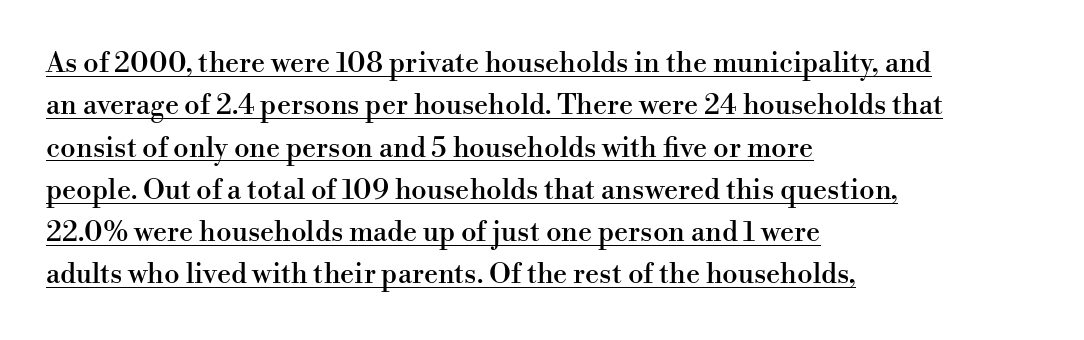
The image shows 28 px serif type, upright; set left-aligned, normal line spacing (1.51x), normal letter spacing, underlined; high stroke contrast and a small x-height.
